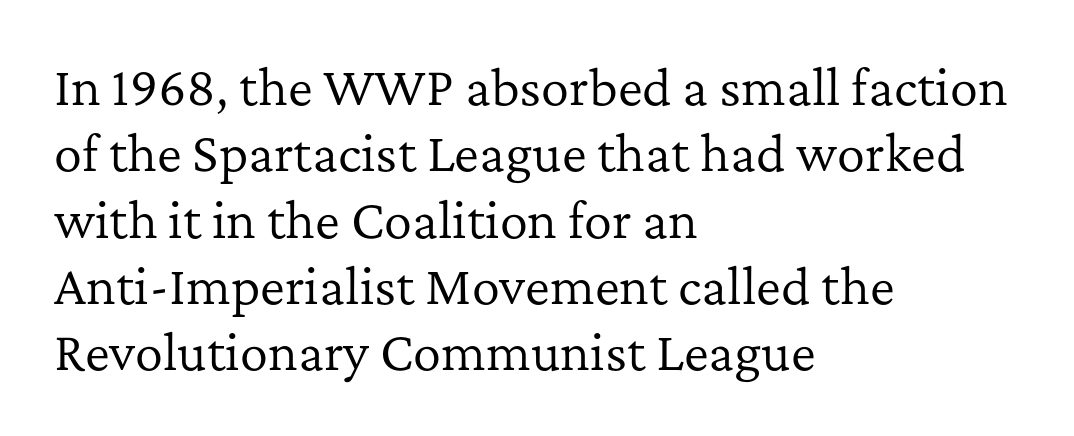
{"serif": "yes", "italic": "no", "bold": "no", "weight": "regular", "width": "normal", "stroke_contrast": "low", "x_height": "medium", "monospaced": "no", "underline": "no", "align": "left", "line_spacing": "normal", "line_spacing_ratio": 1.41, "letter_spacing": "normal", "letter_spacing_em": 0.0, "glyph_px": 47}
